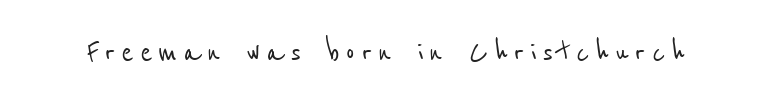
{"serif": "no", "width": "condensed", "stroke_contrast": "low", "x_height": "medium", "monospaced": "no", "underline": "no", "glyph_px": 37}
